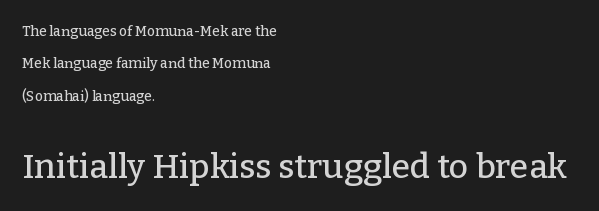
The image shows 34 px serif type, upright; set left-aligned, loose line spacing (2.31x), normal letter spacing, not underlined; the second (bottom) block is 2.43x larger; low stroke contrast and a medium x-height.
